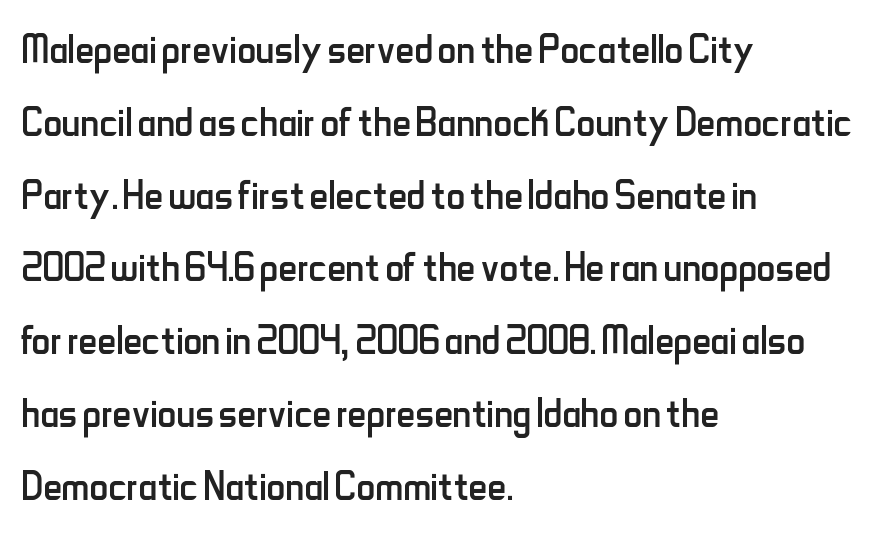
Unlike a traditional serif, this face leaves its strokes unadorned. This rendering features lettering with no underline. Is this a fixed-width face? No — the glyphs have proportional, varying widths. The letterforms sit at book weight or below. The leading is moderate, giving the passage an even texture. Left-aligned paragraph, ragged on the right.
